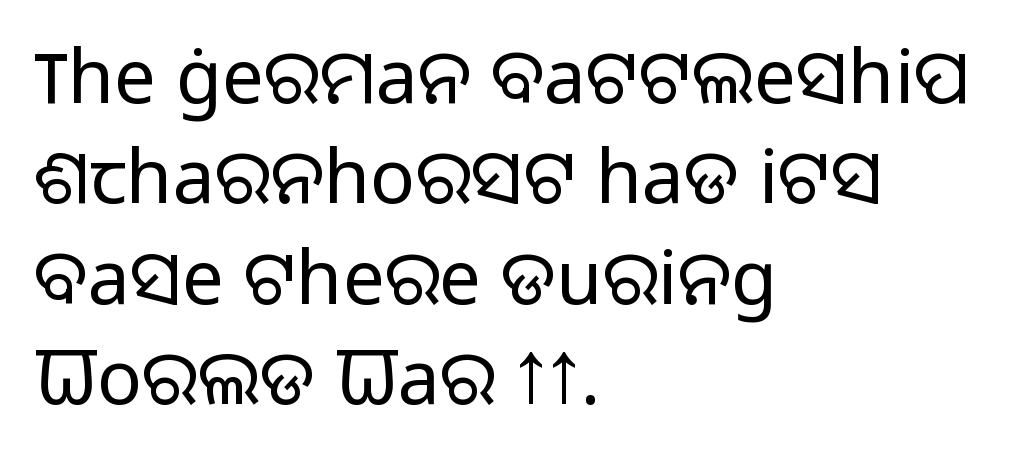
Q: Is the text bold? A: No.
Q: Is the text italic (slanted)? A: No, it is upright.
Q: Is the typeface a serif or a sans-serif typeface? A: Sans-serif.
Q: Is the text underlined? A: No.
Q: How is the paragraph aligned? A: Left-aligned.
Q: Is the spacing between letters normal or unusually wide? A: Normal.
Q: Is the spacing between lines tight, normal or loose? A: Normal.
Q: Width (condensed, normal, or wide)? A: Normal.
Q: Stroke contrast? A: Low.
Q: x-height? A: Medium.
Q: Monospaced? A: No.
